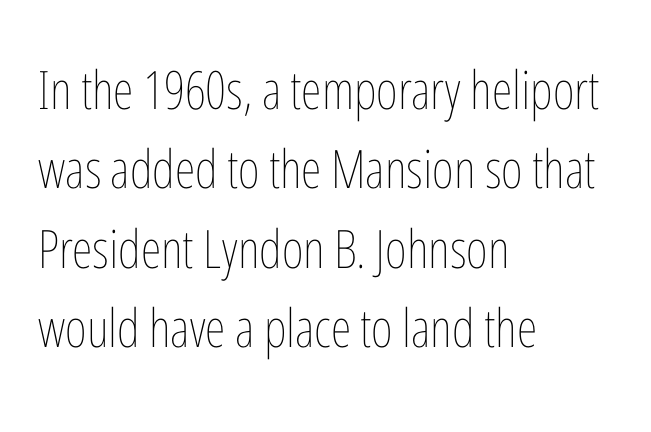
The image shows 53 px thin, condensed type, upright; set left-aligned, normal line spacing (1.5x), normal letter spacing, not underlined; low stroke contrast and a medium x-height.
